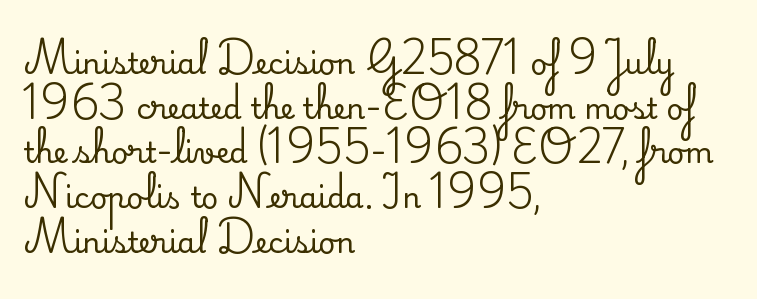
The image shows 29 px serif type, upright; set left-aligned, normal line spacing (1.54x), normal letter spacing, not underlined; medium stroke contrast and a small x-height.
